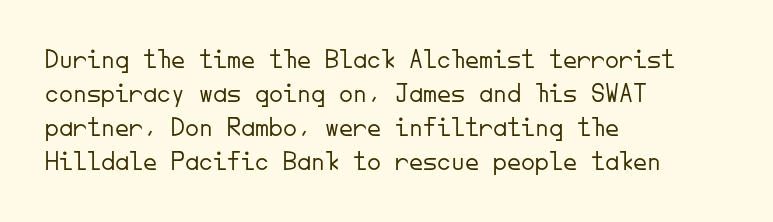
{"serif": "no", "italic": "no", "bold": "no", "weight": "light", "width": "normal", "stroke_contrast": "low", "x_height": "small", "monospaced": "yes", "underline": "no", "align": "left", "line_spacing_ratio": 1.22, "letter_spacing": "normal", "letter_spacing_em": 0.0, "glyph_px": 28}
